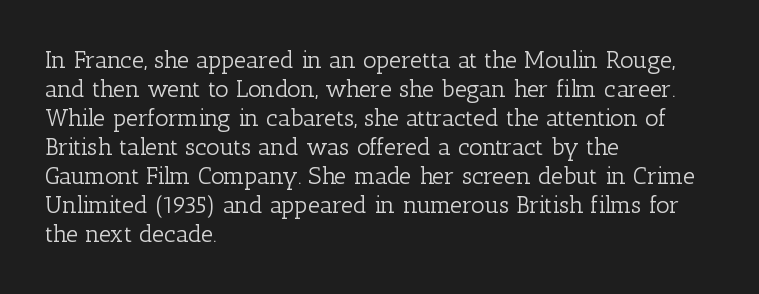
{"italic": "no", "bold": "no", "underline": "no", "align": "left", "line_spacing_ratio": 1.21, "letter_spacing": "normal", "letter_spacing_em": 0.0, "glyph_px": 24}
